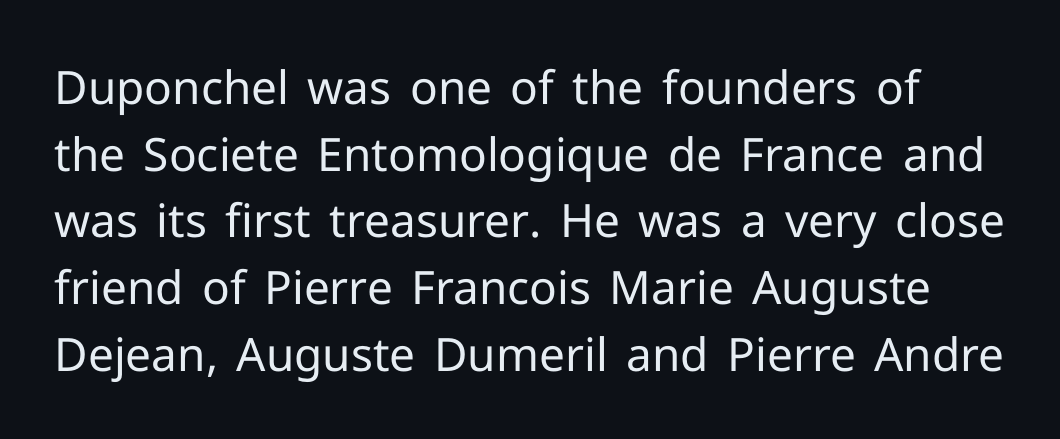
Weight: regular or lighter. Interline gaps are of average width in this sample. Classification — sans serif. Think of a printed novel: that variable character pitch is what you see here. Honestly, the letter spacing is just normal — you wouldn't notice it. Tall strokes in this sample are plumb rather than angled.
